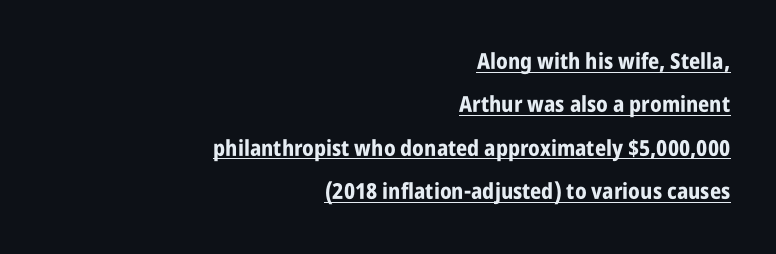
Default kerning and tracking; the words read as compact shapes. A roman cut, with each character standing at attention. The setting favours the right margin, as signatures and pull-quotes sometimes do. This sample carries an underscore along the baseline area. Bold? Absolutely — the strokes are thick and heavy. This block would shrink considerably if given ordinary leading; it's expanded now.
